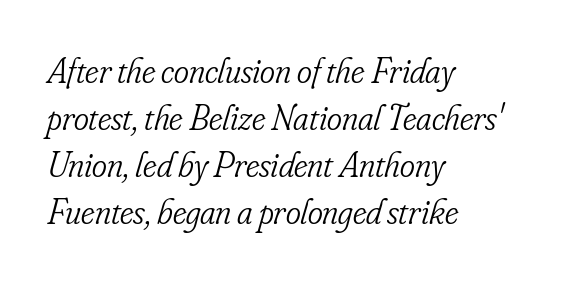
Q: Is the text bold? A: No.
Q: Is the text italic (slanted)? A: Yes, it leans right by about 16 degrees.
Q: Is the typeface a serif or a sans-serif typeface? A: Serif.
Q: Is the text underlined? A: No.
Q: How is the paragraph aligned? A: Left-aligned.
Q: Is the spacing between letters normal or unusually wide? A: Normal.
Q: Is the spacing between lines tight, normal or loose? A: Normal.
Q: Width (condensed, normal, or wide)? A: Condensed.
Q: Stroke contrast? A: Low.
Q: x-height? A: Small.
Q: Monospaced? A: No.
